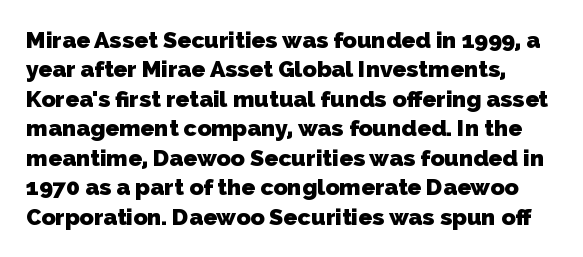
The image shows 23 px bold type; set normal line spacing (1.28x), normal letter spacing, not underlined.
